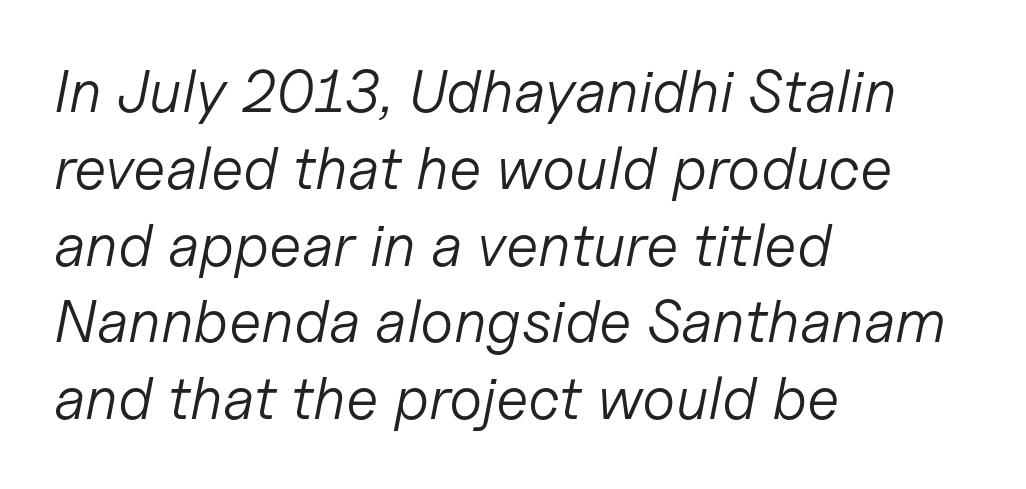
The image shows 60 px light type, italic (leaning right); set left-aligned, normal line spacing (1.28x), normal letter spacing, not underlined; low stroke contrast and a medium x-height.
